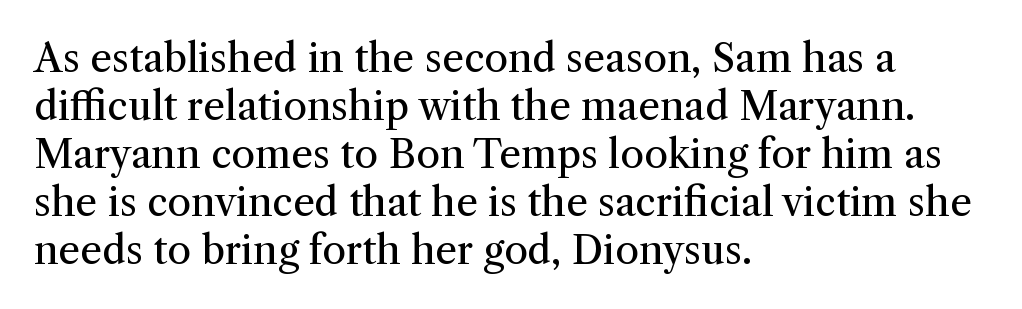
The image shows 39 px regular-weight serif type, upright; set left-aligned, line spacing 1.23x, normal letter spacing, not underlined; medium stroke contrast and a medium x-height.
